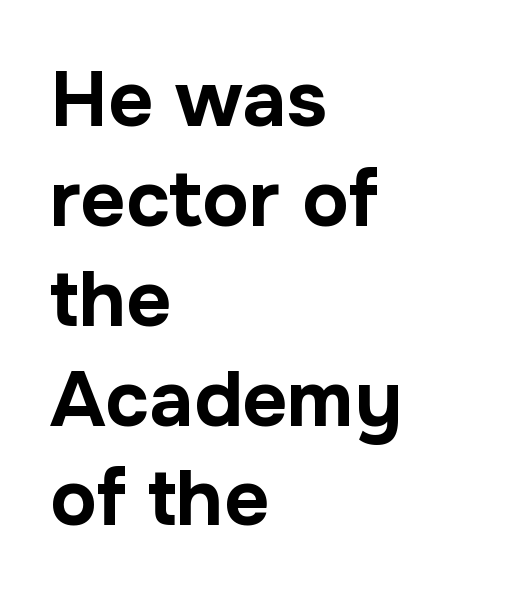
{"serif": "no", "italic": "no", "bold": "yes", "weight": "bold", "width": "normal", "stroke_contrast": "low", "x_height": "medium", "monospaced": "no", "underline": "no", "align": "left", "line_spacing": "normal", "line_spacing_ratio": 1.28, "letter_spacing": "normal", "letter_spacing_em": 0.0, "glyph_px": 78}
